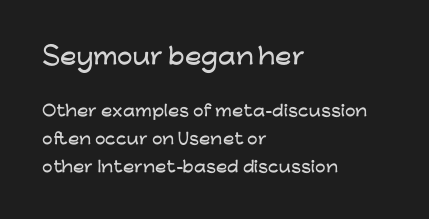
The image shows 22 px text type, upright; set left-aligned, line spacing 1.88x, normal letter spacing, not underlined; the first (top) block is 1.47x larger.
